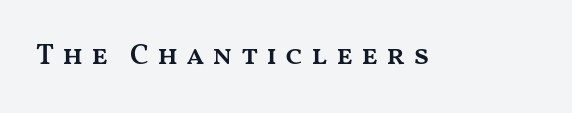
Q: Is the text bold? A: Semi-bold.
Q: Is the text italic (slanted)? A: No, it is upright.
Q: Is the text underlined? A: No.
Q: Is the spacing between letters normal or unusually wide? A: Unusually wide.
Q: Width (condensed, normal, or wide)? A: Wide.
Q: Stroke contrast? A: Medium.
Q: x-height? A: Medium.
Q: Monospaced? A: No.
